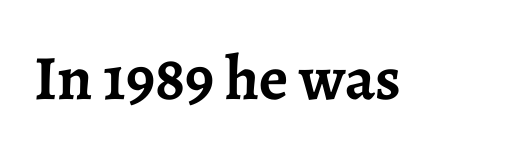
The lettering stays uniformly vertical, giving the passage a roman look. Any mark beneath the type? The region is blank. Observe the ordinary spacing: letters are neighbours, not strangers. Type style note: has serifs. Does the weight exceed regular? Yes, all the way to bold.
